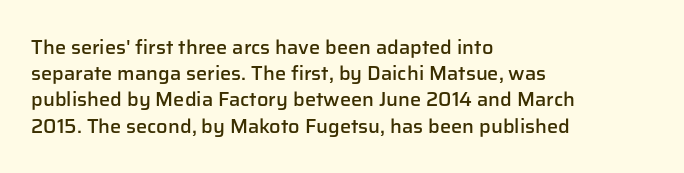
{"italic": "no", "bold": "semi", "underline": "no", "align": "left", "line_spacing": "normal", "line_spacing_ratio": 1.31, "letter_spacing": "normal", "letter_spacing_em": 0.0, "glyph_px": 20}
